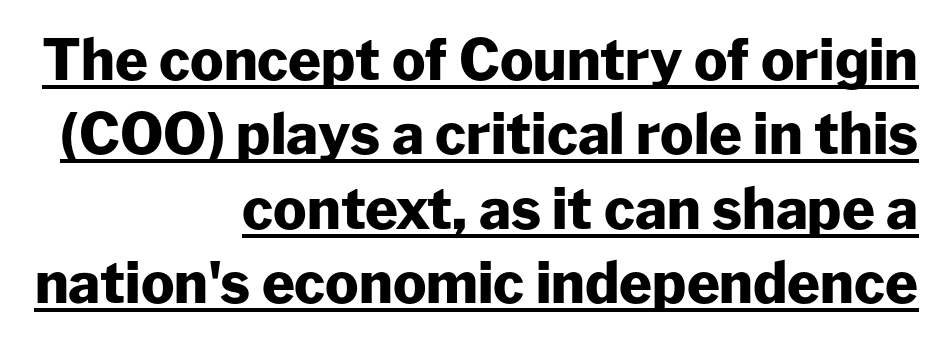
The image shows 56 px heavy sans-serif type, upright; set right-aligned, normal line spacing (1.33x), normal letter spacing, underlined; low stroke contrast and a medium x-height.
